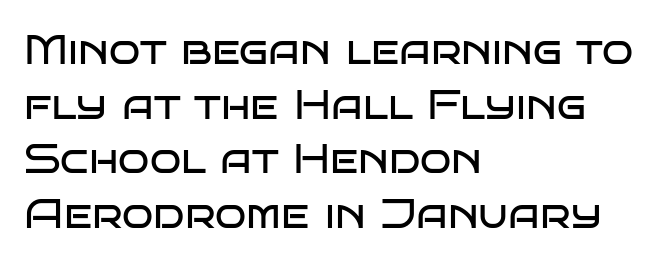
The image shows 41 px regular-weight, wide sans-serif type, upright; set left-aligned, normal line spacing (1.33x), normal letter spacing, not underlined; low stroke contrast and a large x-height.
